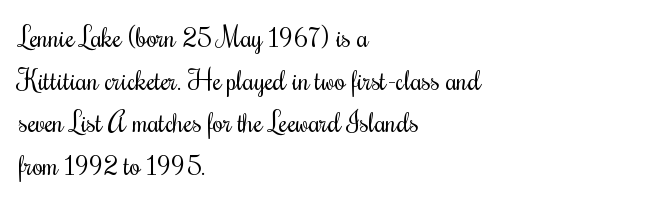
Q: Is the text bold? A: No.
Q: Is the text italic (slanted)? A: Yes.
Q: Is the text underlined? A: No.
Q: How is the paragraph aligned? A: Left-aligned.
Q: Is the spacing between letters normal or unusually wide? A: Normal.
Q: Is the spacing between lines tight, normal or loose? A: Normal.
